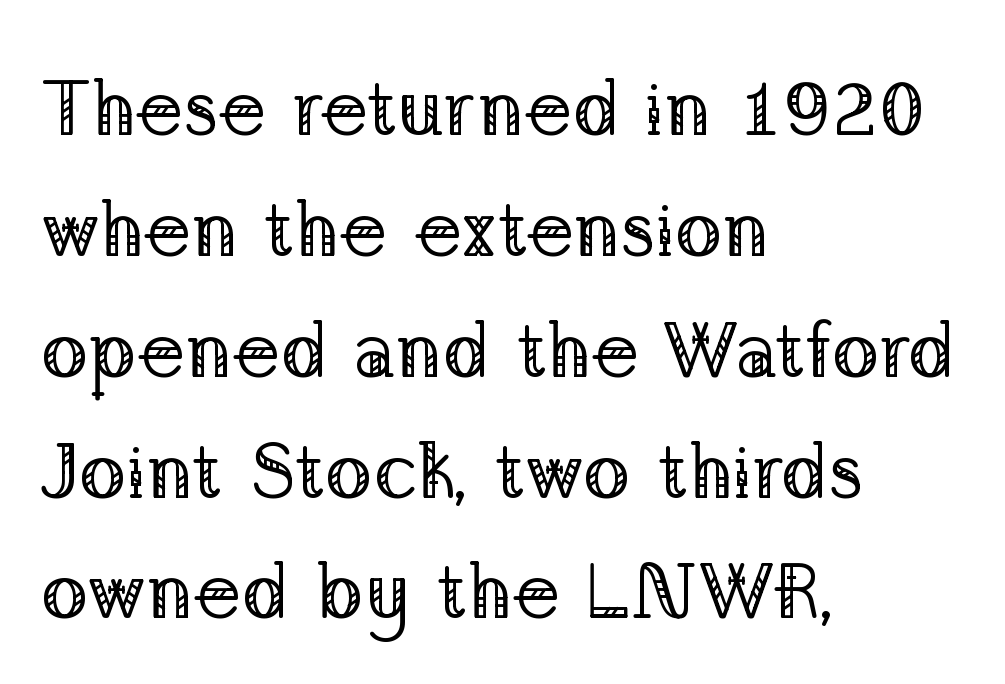
{"serif": "yes", "italic": "no", "bold": "no", "weight": "regular", "width": "normal", "stroke_contrast": "low", "x_height": "medium", "monospaced": "no", "underline": "no", "align": "left", "line_spacing": "normal", "line_spacing_ratio": 1.53, "letter_spacing": "normal", "letter_spacing_em": 0.0, "glyph_px": 79}
